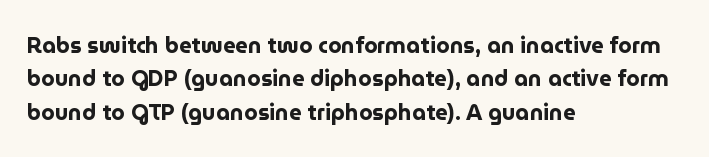
The image shows 22 px bold type, upright; set left-aligned, normal line spacing (1.52x), normal letter spacing, not underlined.
